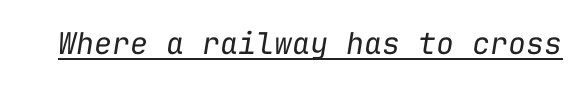
The letters are slanted; this is an italic face. Weight: in the light-to-regular range. Here the designer chose a console-style face with uniform glyph widths. Spacing between characters is what you'd get straight out of the box. Quick note: underline on.
